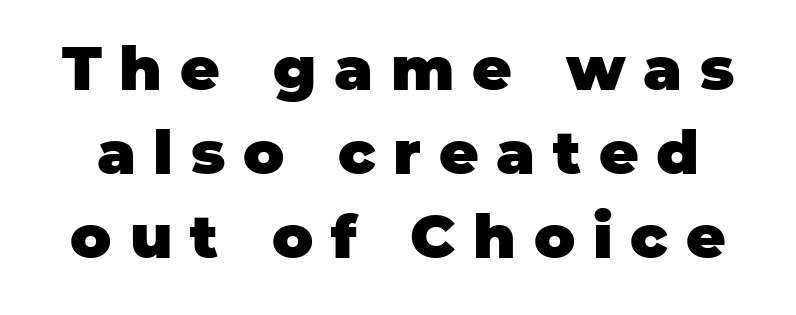
{"serif": "no", "italic": "no", "bold": "yes", "weight": "heavy", "width": "normal", "stroke_contrast": "low", "x_height": "large", "monospaced": "no", "underline": "no", "line_spacing": "normal", "line_spacing_ratio": 1.38, "letter_spacing": "wide", "letter_spacing_em": 0.29, "glyph_px": 61}
